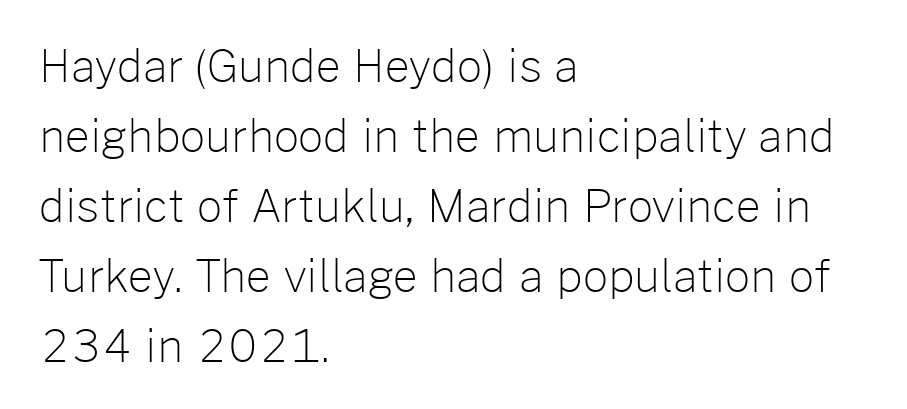
{"serif": "no", "italic": "no", "bold": "no", "weight": "light", "width": "normal", "stroke_contrast": "low", "x_height": "medium", "monospaced": "no", "underline": "no", "align": "left", "line_spacing": "normal", "line_spacing_ratio": 1.59, "letter_spacing": "normal", "letter_spacing_em": 0.0, "glyph_px": 44}
